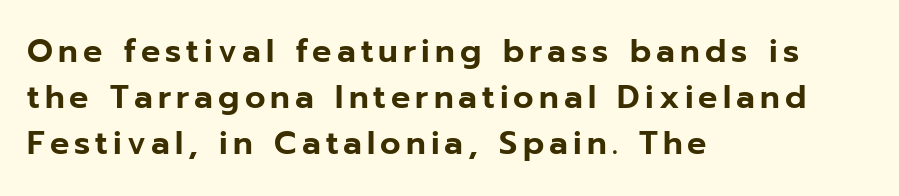
{"serif": "no", "italic": "no", "width": "normal", "stroke_contrast": "low", "x_height": "medium", "monospaced": "no", "underline": "no", "align": "left", "line_spacing": "normal", "line_spacing_ratio": 1.44, "glyph_px": 32}
